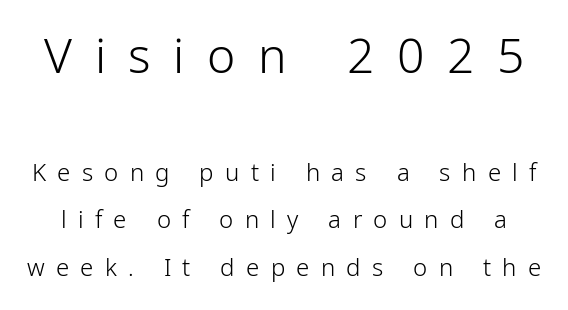
The image shows 48 px light, condensed sans-serif type, upright; set loose line spacing (1.97x), unusually wide letter spacing (+0.47 em), not underlined; the first (top) block is 2.0x larger; low stroke contrast and a medium x-height.
